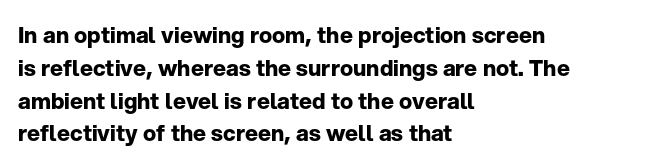
The image shows 22 px bold type, upright; set left-aligned, normal line spacing (1.49x), normal letter spacing, not underlined.
